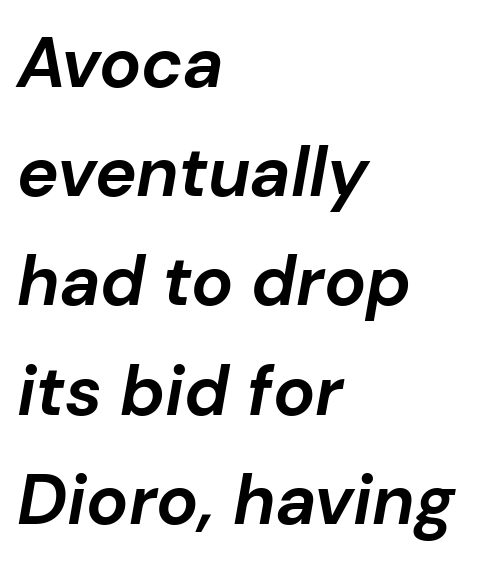
{"italic": "yes", "lean": "right", "slant_degrees": 10, "bold": "yes", "weight": "bold", "width": "normal", "stroke_contrast": "low", "x_height": "medium", "monospaced": "no", "underline": "no", "align": "left", "line_spacing": "normal", "line_spacing_ratio": 1.56, "letter_spacing": "normal", "letter_spacing_em": 0.0, "glyph_px": 70}
